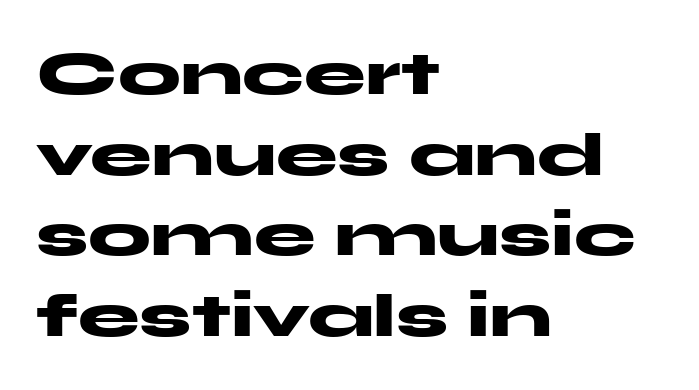
This is heavy type, rendered in bold. The line texture is even and compact thanks to regular tracking. This sample keeps an unexceptional amount of space between lines. Varying glyph widths throughout — classic text-font behaviour.
